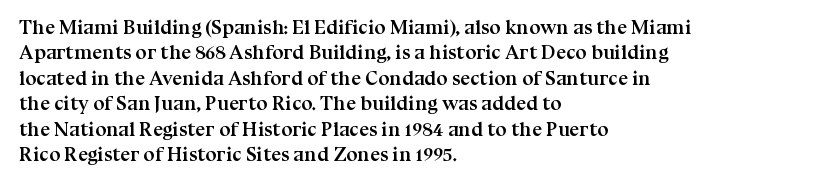
Q: Is the text bold? A: Yes.
Q: Is the text italic (slanted)? A: No, it is upright.
Q: Is the text underlined? A: No.
Q: How is the paragraph aligned? A: Left-aligned.
Q: Is the spacing between letters normal or unusually wide? A: Normal.
Q: Is the spacing between lines tight, normal or loose? A: Normal.
